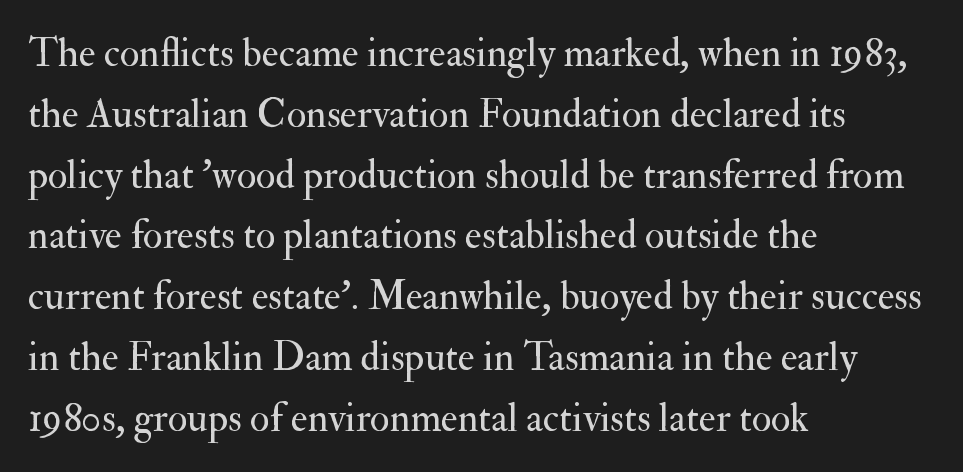
Here the designer chose a conventional face with non-uniform glyph widths. Nope, not italic — everything's standing straight. This sample uses a serif face. The space directly below the letters is spotless.
